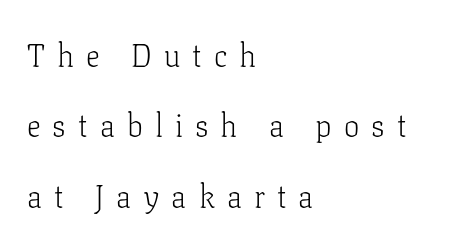
The image shows 31 px light serif type, upright; set left-aligned, loose line spacing (2.27x), unusually wide letter spacing (+0.39 em), not underlined; low stroke contrast and a medium x-height.
